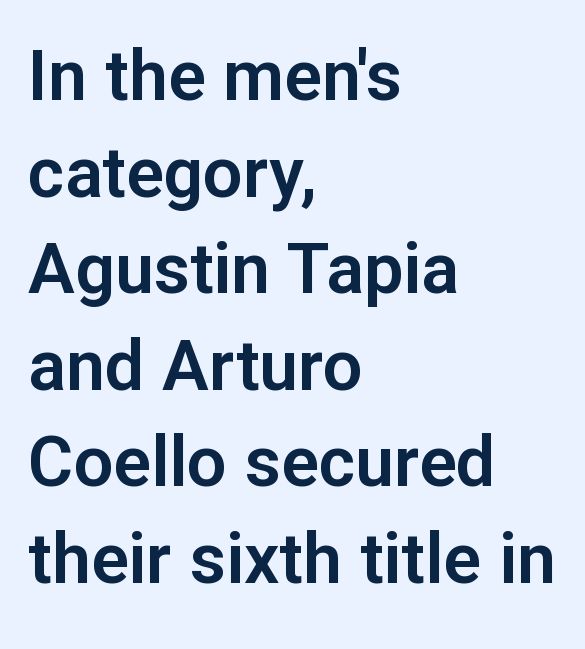
{"serif": "no", "italic": "no", "width": "normal", "stroke_contrast": "low", "x_height": "medium", "monospaced": "no", "underline": "no", "align": "left", "line_spacing": "normal", "line_spacing_ratio": 1.38, "letter_spacing": "normal", "letter_spacing_em": 0.0, "glyph_px": 70}
